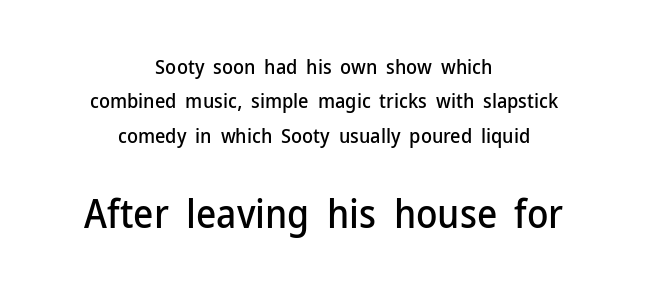
The image shows 39 px sans-serif type, upright; set centered, line spacing 1.72x, normal letter spacing, not underlined; the second (bottom) block is 1.95x larger; low stroke contrast and a medium x-height.
